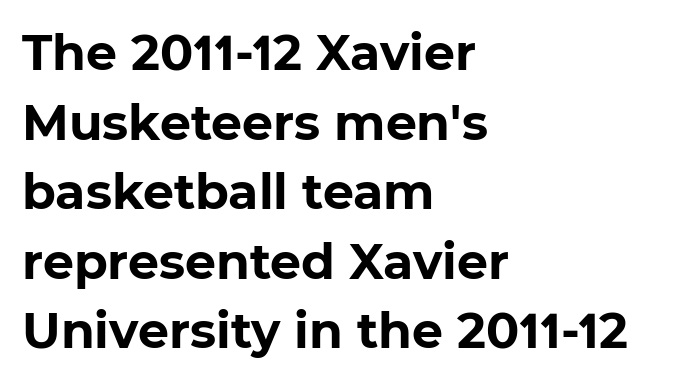
The image shows 49 px bold sans-serif type; set left-aligned, normal line spacing (1.42x), normal letter spacing, not underlined; low stroke contrast and a medium x-height.
